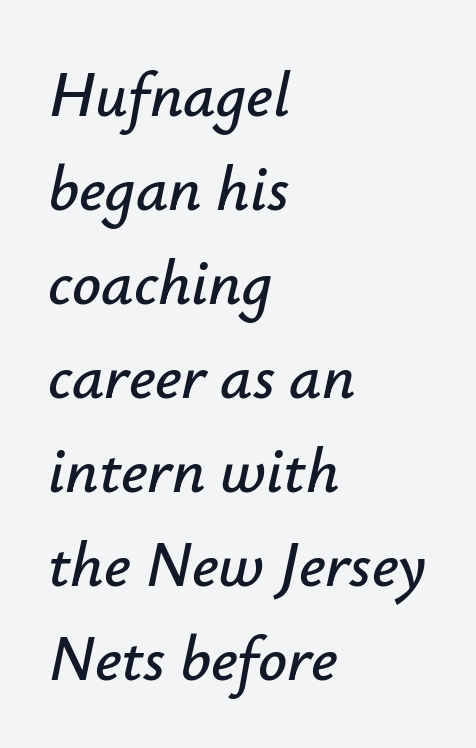
Q: Is the text italic (slanted)? A: Yes, it leans right by about 12 degrees.
Q: Is the text underlined? A: No.
Q: How is the paragraph aligned? A: Left-aligned.
Q: Is the spacing between letters normal or unusually wide? A: Normal.
Q: Is the spacing between lines tight, normal or loose? A: Normal.
Q: Width (condensed, normal, or wide)? A: Normal.
Q: Stroke contrast? A: Low.
Q: x-height? A: Small.
Q: Monospaced? A: No.
